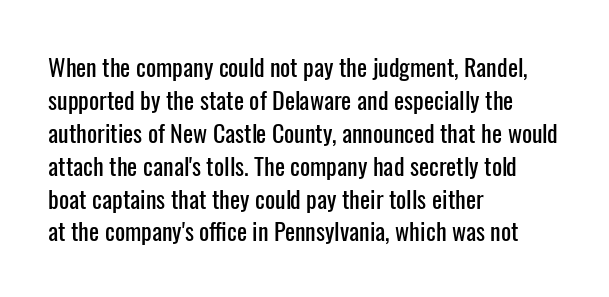
{"italic": "no", "underline": "no", "align": "left", "line_spacing": "normal", "line_spacing_ratio": 1.37, "letter_spacing": "normal", "letter_spacing_em": 0.0, "glyph_px": 24}
